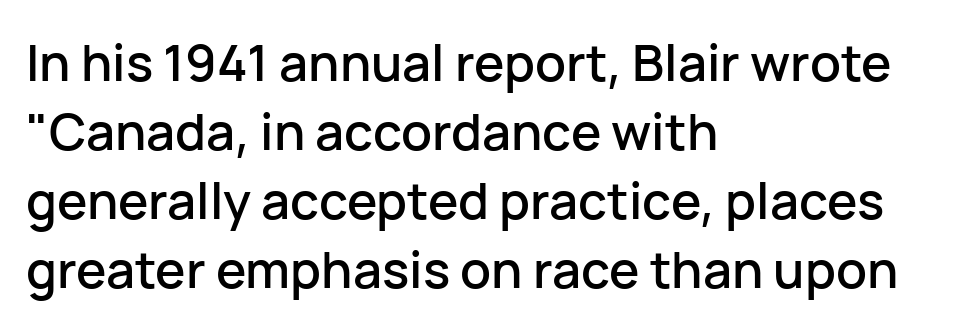
Q: Is the text italic (slanted)? A: No, it is upright.
Q: Is the typeface a serif or a sans-serif typeface? A: Sans-serif.
Q: Is the text underlined? A: No.
Q: How is the paragraph aligned? A: Left-aligned.
Q: Is the spacing between letters normal or unusually wide? A: Normal.
Q: Is the spacing between lines tight, normal or loose? A: Normal.
Q: Width (condensed, normal, or wide)? A: Normal.
Q: Stroke contrast? A: Low.
Q: x-height? A: Medium.
Q: Monospaced? A: No.
